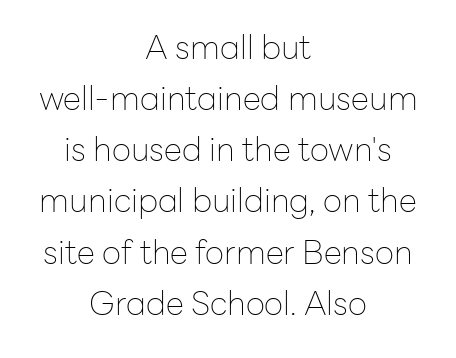
{"serif": "no", "italic": "no", "bold": "no", "weight": "thin", "width": "normal", "stroke_contrast": "low", "x_height": "medium", "monospaced": "no", "underline": "no", "align": "center", "line_spacing": "normal", "line_spacing_ratio": 1.55, "letter_spacing": "normal", "letter_spacing_em": 0.0, "glyph_px": 33}
